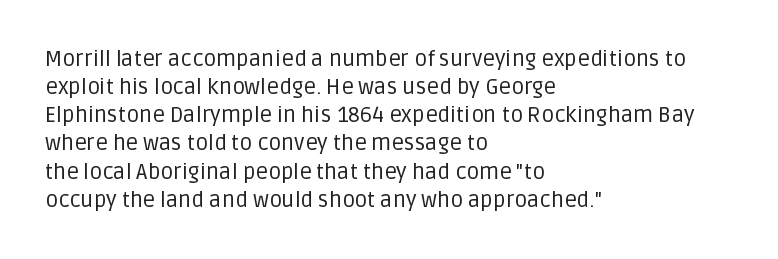
{"italic": "no", "bold": "no", "underline": "no", "align": "left", "line_spacing": "normal", "line_spacing_ratio": 1.28, "letter_spacing": "normal", "letter_spacing_em": 0.0, "glyph_px": 22}
